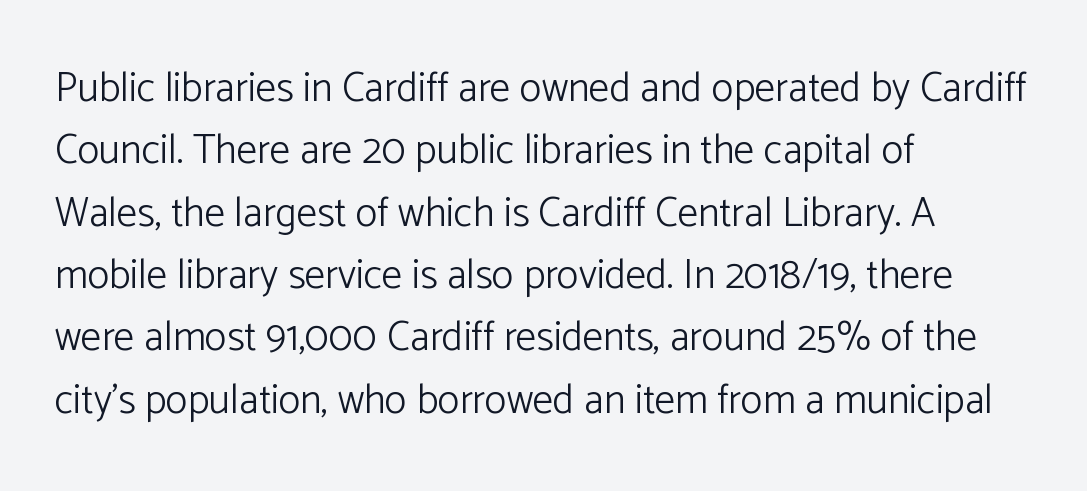
The image shows 41 px light sans-serif type, upright; set left-aligned, normal line spacing (1.52x), normal letter spacing, not underlined; low stroke contrast and a medium x-height.
